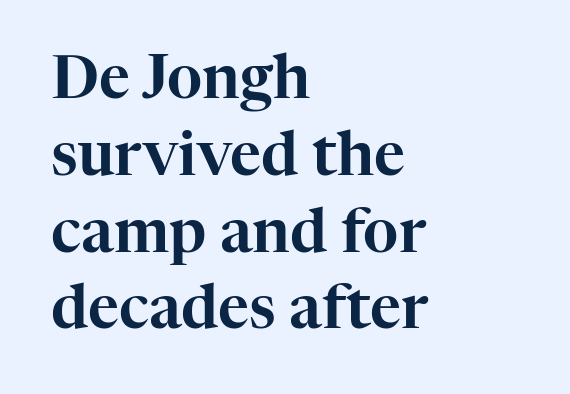
The image shows 60 px serif type, upright; set left-aligned, normal line spacing (1.28x), normal letter spacing, not underlined; high stroke contrast and a medium x-height.
